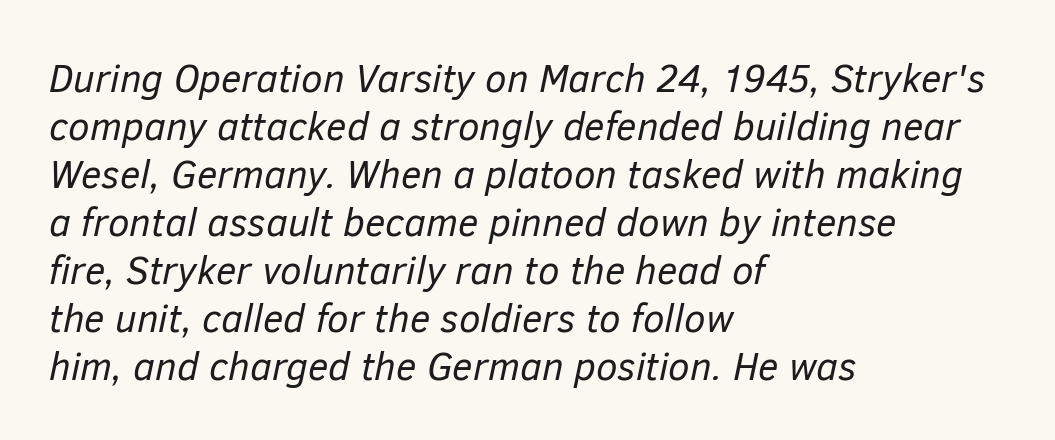
The characters are drawn with everyday or finer stroke widths. Has an underline been added? It has not. These lines were composed using italics. Reading down the block, your eye returns to a fixed left position each line.
